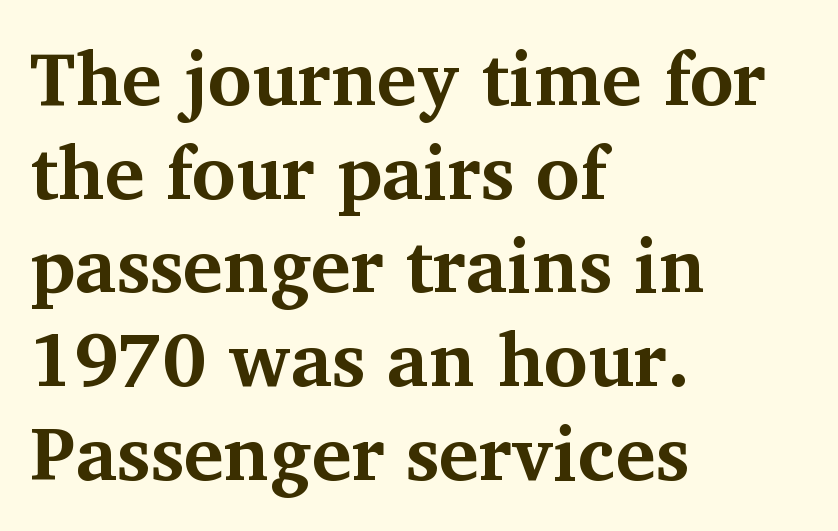
The image shows 75 px bold serif type, upright; set left-aligned, normal line spacing (1.25x), normal letter spacing, not underlined; medium stroke contrast and a medium x-height.
